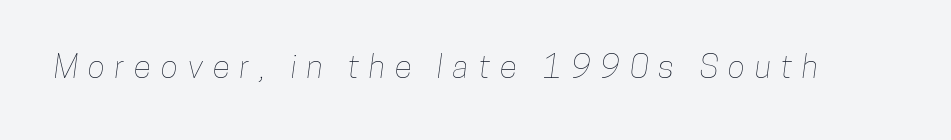
The image shows 32 px condensed type; set unusually wide letter spacing (+0.31 em), not underlined; low stroke contrast and a medium x-height.
